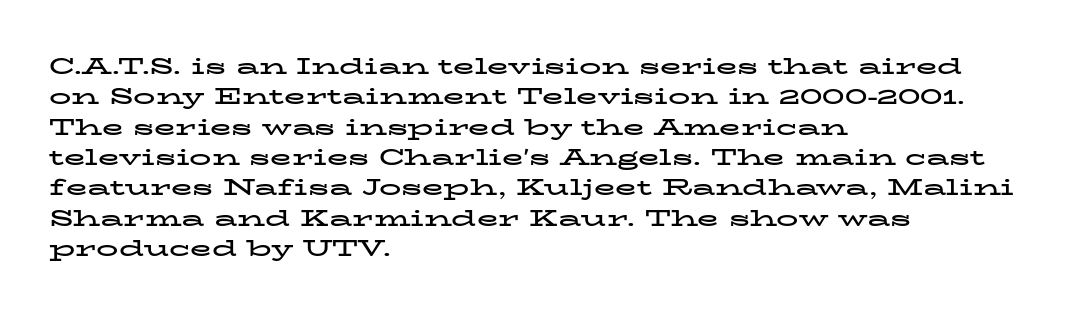
The image shows 22 px bold type, upright; set left-aligned, normal line spacing (1.38x), normal letter spacing, not underlined.
